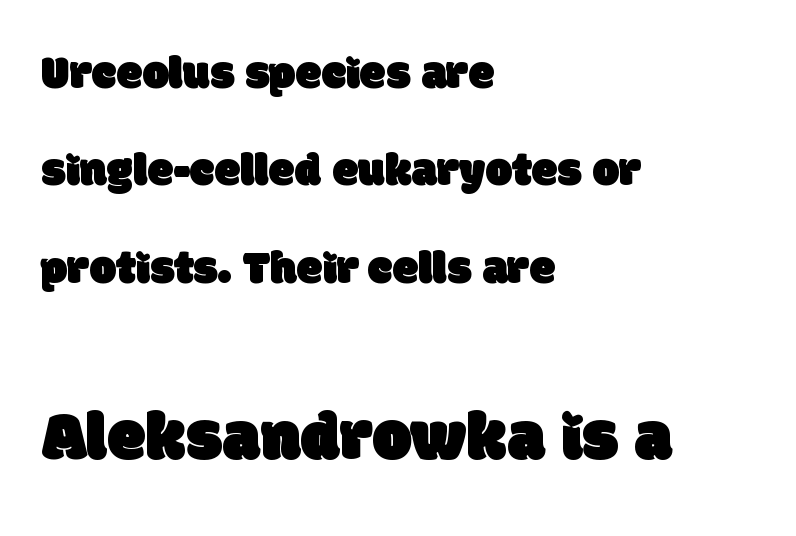
Inter-character spacing is left at the font's built-in metrics. The typeface chosen for these lines omits serifs. This sample is left-justified, so line endings fall wherever the words run out. Look at the glyph heights: the lower group is clearly the bigger setting.
